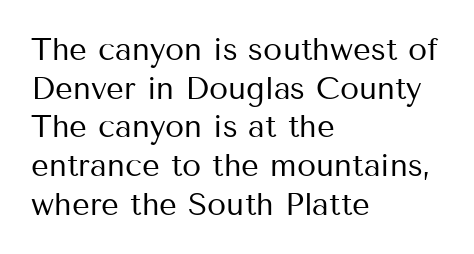
Q: Is the text bold? A: No.
Q: Is the text italic (slanted)? A: No, it is upright.
Q: Is the typeface a serif or a sans-serif typeface? A: Sans-serif.
Q: Is the text underlined? A: No.
Q: How is the paragraph aligned? A: Left-aligned.
Q: Is the spacing between letters normal or unusually wide? A: Normal.
Q: Is the spacing between lines tight, normal or loose? A: Normal.
Q: Width (condensed, normal, or wide)? A: Normal.
Q: Stroke contrast? A: Medium.
Q: x-height? A: Medium.
Q: Monospaced? A: No.
